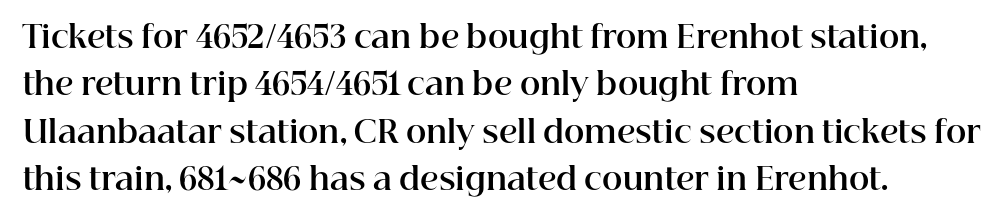
This sample uses an upright cut, with every glyph sitting square on the baseline. This rendering leaves character spacing at its baseline value. Compared with a centered layout, this one pins lines to the left instead. In terms of letterform style, serifs are clearly present.
